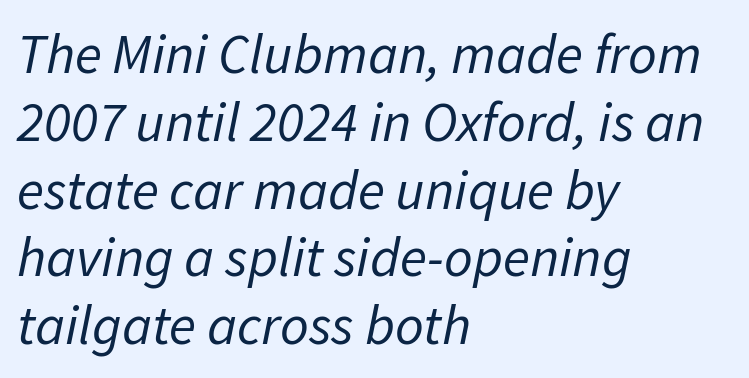
Q: Is the text bold? A: No.
Q: Is the text italic (slanted)? A: Yes, it leans right by about 11 degrees.
Q: Is the text underlined? A: No.
Q: How is the paragraph aligned? A: Left-aligned.
Q: Is the spacing between letters normal or unusually wide? A: Normal.
Q: Width (condensed, normal, or wide)? A: Normal.
Q: Stroke contrast? A: Low.
Q: x-height? A: Medium.
Q: Monospaced? A: No.
